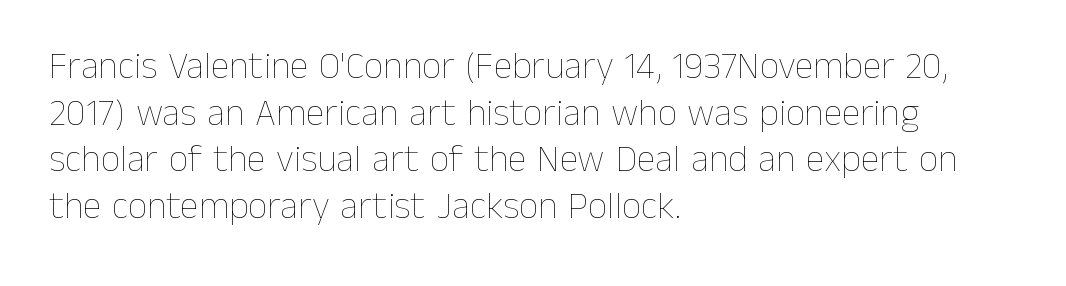
Q: Is the text bold? A: No.
Q: Is the text italic (slanted)? A: No, it is upright.
Q: Is the text underlined? A: No.
Q: How is the paragraph aligned? A: Left-aligned.
Q: Is the spacing between letters normal or unusually wide? A: Normal.
Q: Width (condensed, normal, or wide)? A: Normal.
Q: Stroke contrast? A: Low.
Q: x-height? A: Medium.
Q: Monospaced? A: No.
